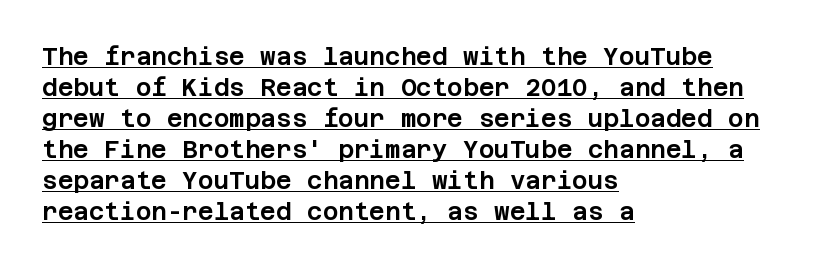
The image shows 24 px text type, upright; set left-aligned, normal line spacing (1.29x), normal letter spacing, underlined.
